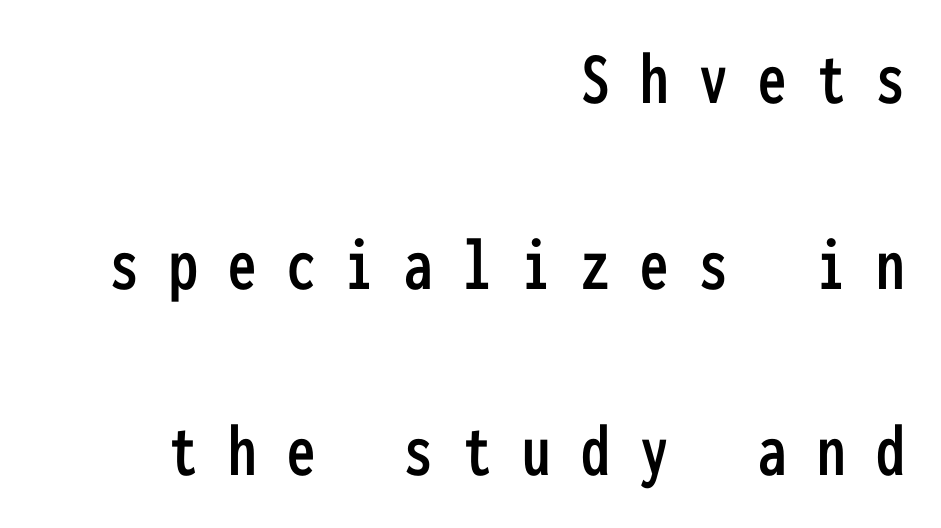
{"serif": "no", "italic": "no", "width": "condensed", "stroke_contrast": "low", "x_height": "medium", "monospaced": "yes", "underline": "no", "align": "right", "line_spacing": "loose", "line_spacing_ratio": 2.45, "letter_spacing": "wide", "letter_spacing_em": 0.4, "glyph_px": 76}
